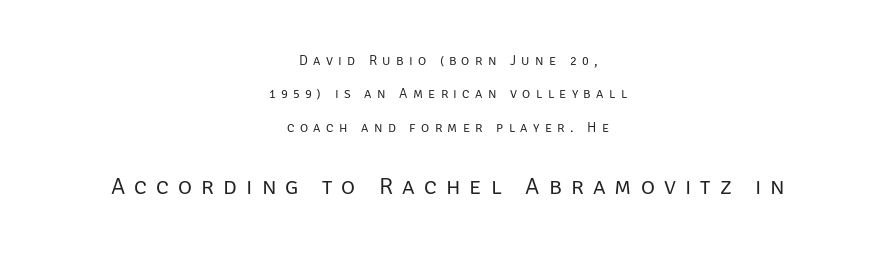
{"italic": "no", "bold": "no", "underline": "no", "align": "center", "line_spacing": "loose", "line_spacing_ratio": 2.39, "letter_spacing": "wide", "letter_spacing_em": 0.38, "larger_block": "second", "size_ratio": 1.71, "glyph_px": 24}
